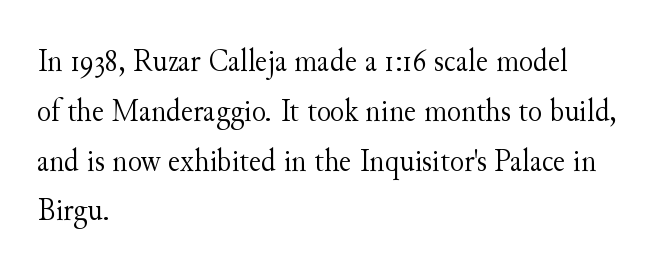
Q: Is the text bold? A: No.
Q: Is the text italic (slanted)? A: No, it is upright.
Q: Is the typeface a serif or a sans-serif typeface? A: Serif.
Q: Is the text underlined? A: No.
Q: How is the paragraph aligned? A: Left-aligned.
Q: Is the spacing between letters normal or unusually wide? A: Normal.
Q: Is the spacing between lines tight, normal or loose? A: Normal.
Q: Width (condensed, normal, or wide)? A: Normal.
Q: Stroke contrast? A: Medium.
Q: x-height? A: Small.
Q: Monospaced? A: No.
